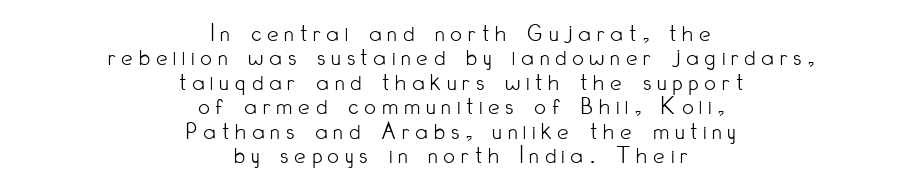
In CSS terms this would be text-align: center. A clean baseline with only descenders dipping below it. Posture: vertical. The line-height multiplier appears low, near solid setting.
